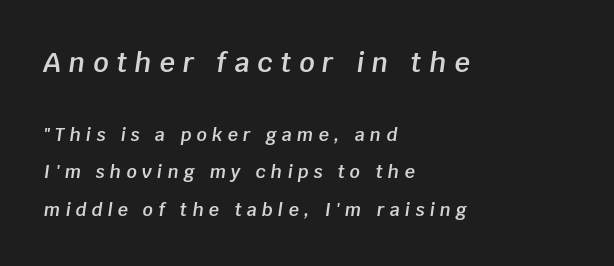
{"italic": "yes", "lean": "right", "slant_degrees": 8, "bold": "semi", "underline": "no", "align": "left", "line_spacing": "loose", "line_spacing_ratio": 2.08, "letter_spacing": "wide", "letter_spacing_em": 0.29, "larger_block": "first", "size_ratio": 1.5, "glyph_px": 27}
